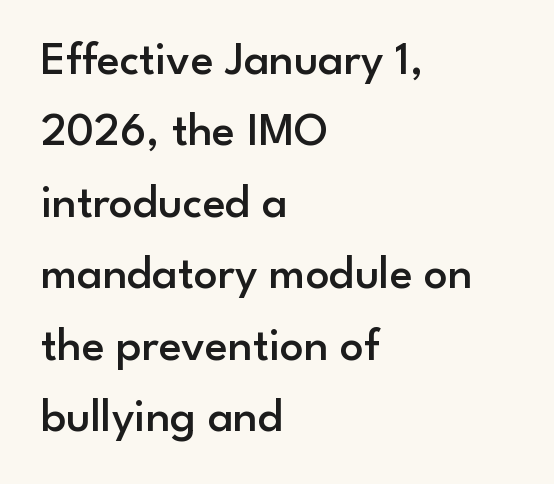
Q: Is the text bold? A: Semi-bold.
Q: Is the text italic (slanted)? A: No, it is upright.
Q: Is the typeface a serif or a sans-serif typeface? A: Sans-serif.
Q: Is the text underlined? A: No.
Q: How is the paragraph aligned? A: Left-aligned.
Q: Is the spacing between letters normal or unusually wide? A: Normal.
Q: Is the spacing between lines tight, normal or loose? A: Normal.
Q: Width (condensed, normal, or wide)? A: Normal.
Q: Stroke contrast? A: Low.
Q: x-height? A: Small.
Q: Monospaced? A: No.
